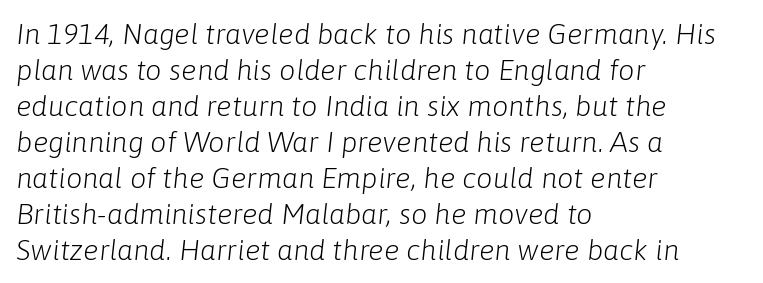
The image shows 29 px light type, italic (leaning right); set left-aligned, line spacing 1.24x, normal letter spacing, not underlined; low stroke contrast and a medium x-height.
